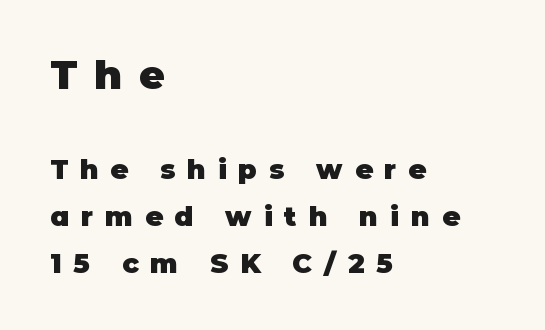
Q: Is the text bold? A: Yes.
Q: Is the text italic (slanted)? A: No, it is upright.
Q: Is the typeface a serif or a sans-serif typeface? A: Sans-serif.
Q: Is the text underlined? A: No.
Q: How is the paragraph aligned? A: Left-aligned.
Q: Is the spacing between letters normal or unusually wide? A: Unusually wide.
Q: Which block of text is set in a larger size, the first (top) or the second (bottom)? A: The first (top) one.
Q: Width (condensed, normal, or wide)? A: Normal.
Q: Stroke contrast? A: Low.
Q: x-height? A: Large.
Q: Monospaced? A: No.
